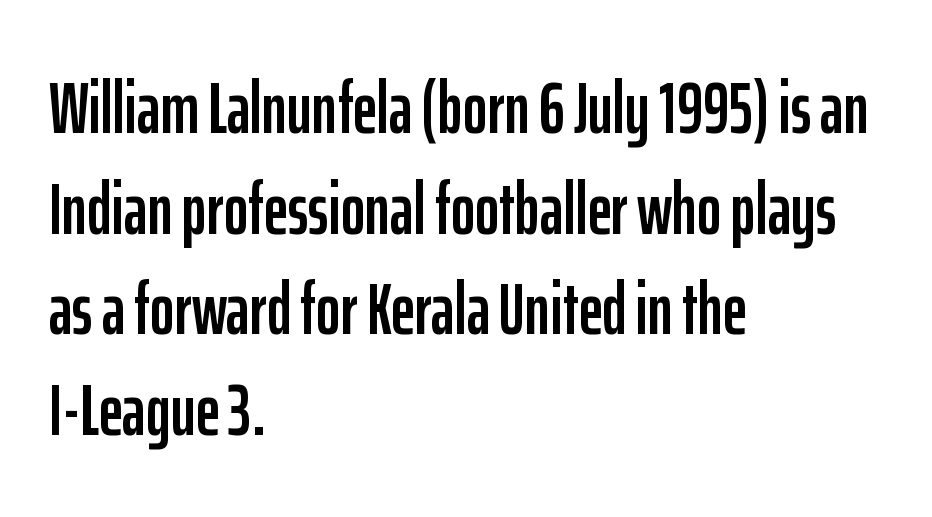
{"serif": "no", "italic": "no", "width": "condensed", "stroke_contrast": "low", "x_height": "medium", "monospaced": "no", "underline": "no", "align": "left", "line_spacing": "normal", "line_spacing_ratio": 1.36, "letter_spacing": "normal", "letter_spacing_em": 0.0, "glyph_px": 74}
